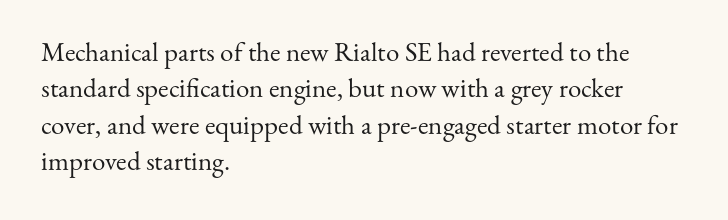
{"italic": "no", "bold": "no", "underline": "no", "align": "left", "line_spacing": "normal", "line_spacing_ratio": 1.35, "letter_spacing": "normal", "letter_spacing_em": 0.0, "glyph_px": 27}
